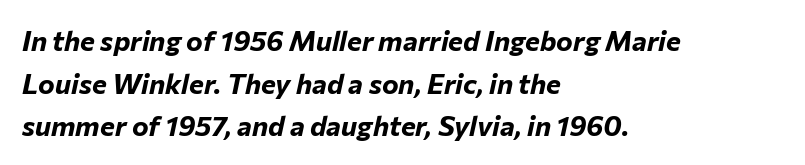
The image shows 28 px bold type, italic (leaning right); set left-aligned, normal line spacing (1.52x), normal letter spacing, not underlined; low stroke contrast and a medium x-height.
